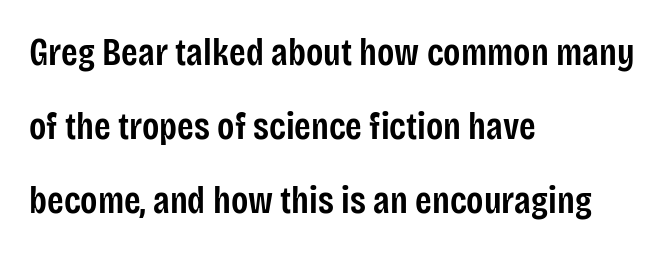
Vertical strokes here are truly vertical. Honestly, the rows look like they've been pulled way apart. Short and long lines alike share a common starting point at left. Proportional: the letters do not fall into vertical columns. Emphasis by weight is partial: semibold. Check the space under the baseline: it is left empty.
